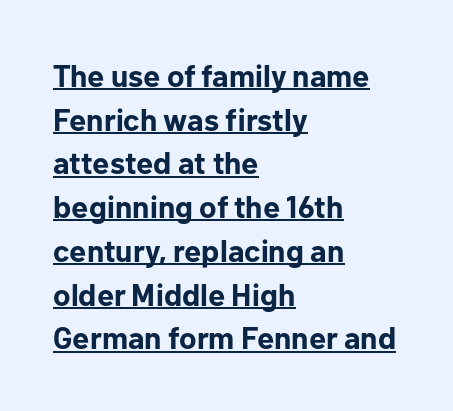
The image shows 31 px bold sans-serif type, upright; set left-aligned, normal line spacing (1.41x), normal letter spacing, underlined; low stroke contrast and a medium x-height.
